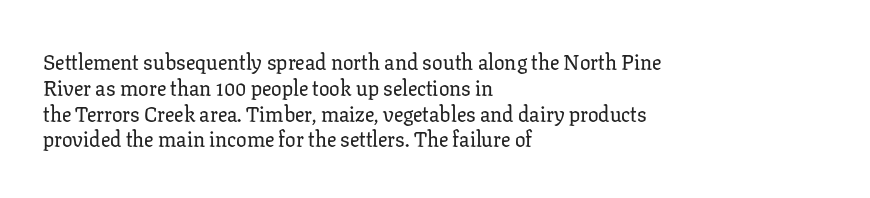
Q: Is the text italic (slanted)? A: No, it is upright.
Q: Is the text underlined? A: No.
Q: How is the paragraph aligned? A: Left-aligned.
Q: Is the spacing between letters normal or unusually wide? A: Normal.
